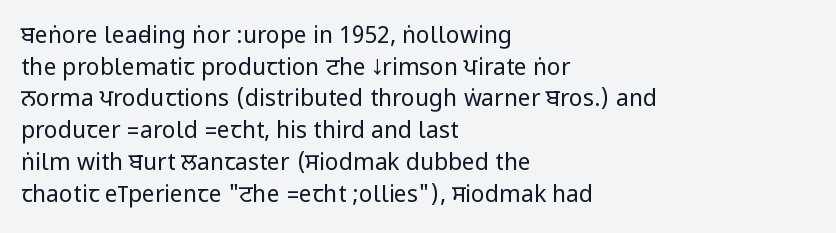
{"italic": "no", "bold": "no", "underline": "no", "align": "left", "line_spacing": "normal", "line_spacing_ratio": 1.38, "letter_spacing": "normal", "letter_spacing_em": 0.0, "glyph_px": 23}
